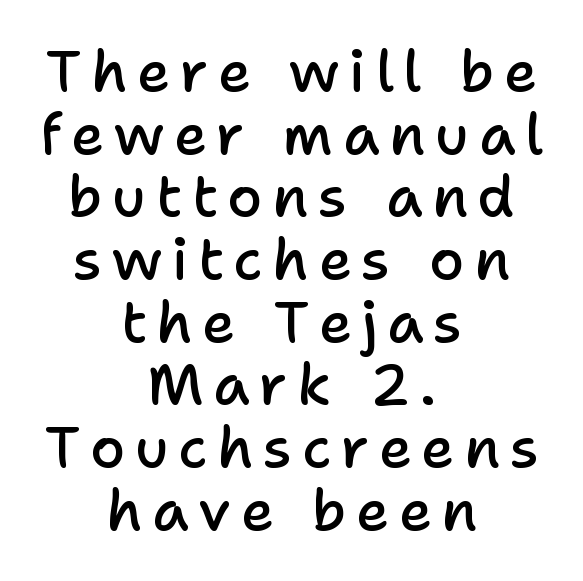
{"serif": "no", "italic": "no", "bold": "semi", "weight": "semibold", "width": "normal", "stroke_contrast": "low", "x_height": "medium", "monospaced": "no", "underline": "no", "align": "center", "line_spacing": "tight", "line_spacing_ratio": 1.1, "glyph_px": 57}
